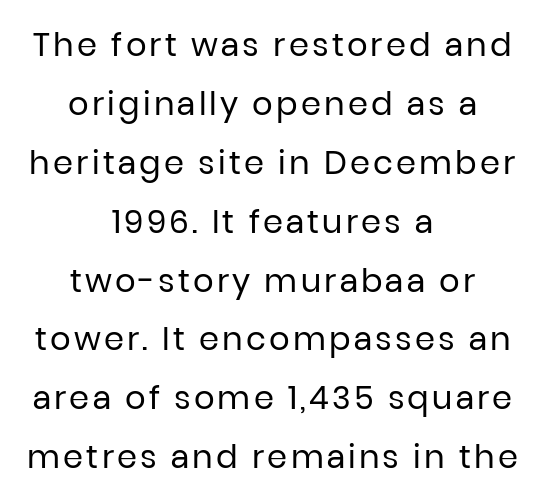
The type sits square on the baseline with zero lean. Examine the stroke ends and you'll find no serifs. Horizontally, the lines are justified to the midpoint only. Counters stay open thanks to moderate or lighter strokes. The space beneath each line is pristine and unruled. Varying glyph widths throughout — classic text-font behaviour.
